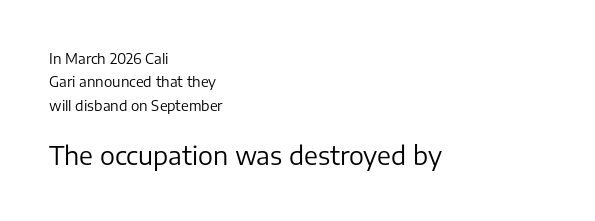
The image shows 25 px text type, upright; set left-aligned, normal line spacing (1.67x), normal letter spacing, not underlined; the second (bottom) block is 1.79x larger.
